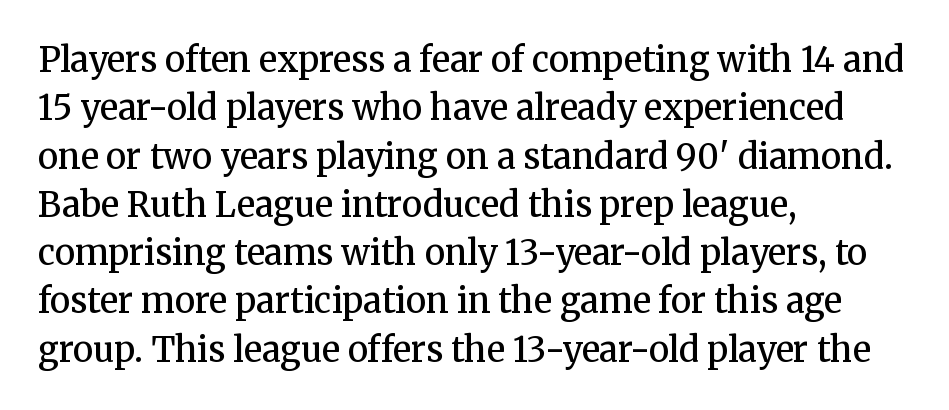
Glyph-to-glyph distance matches everyday printed text. The type family on display is of the serif kind. It's the straight-up-and-down kind of type. Underlining? Definitely not there.
